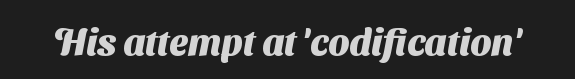
The image shows 37 px heavy sans-serif type; set normal letter spacing, not underlined; medium stroke contrast and a medium x-height.
